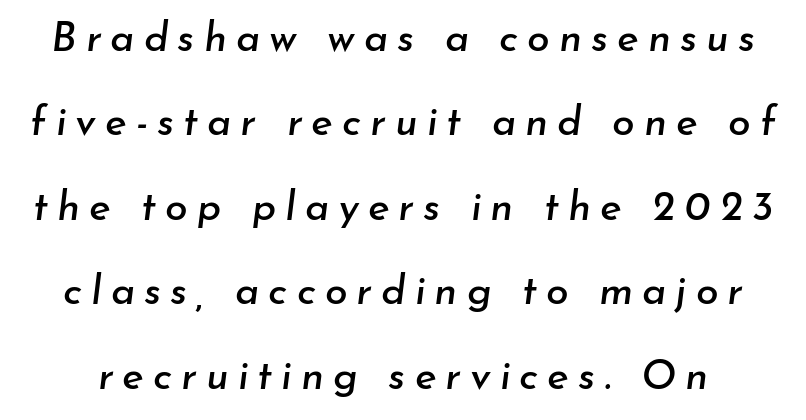
{"italic": "yes", "lean": "right", "slant_degrees": 7, "width": "normal", "stroke_contrast": "low", "x_height": "small", "monospaced": "no", "underline": "no", "line_spacing": "loose", "line_spacing_ratio": 2.06, "letter_spacing": "wide", "letter_spacing_em": 0.22, "glyph_px": 41}
